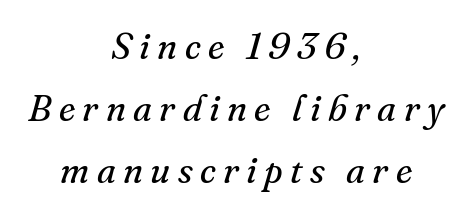
{"serif": "yes", "italic": "yes", "lean": "right", "slant_degrees": 16, "bold": "no", "weight": "regular", "width": "normal", "stroke_contrast": "medium", "x_height": "small", "monospaced": "no", "underline": "no", "align": "center", "line_spacing": "normal", "line_spacing_ratio": 1.68, "letter_spacing": "wide", "letter_spacing_em": 0.2, "glyph_px": 37}
